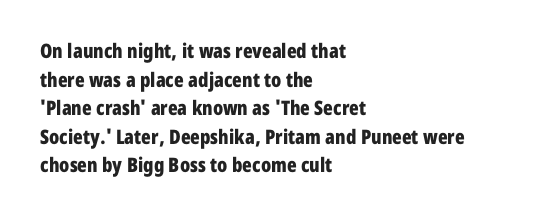
This sample uses an upright cut, with every glyph sitting square on the baseline. Only glyphs here, with clear space below each row. Visually the block forms a straight wall on the left and a jagged coastline on the right. Its strokes are broad and dark, the hallmark of bold type. This block has exactly the height ordinary leading produces. The passage shown has conventional tracking throughout.
